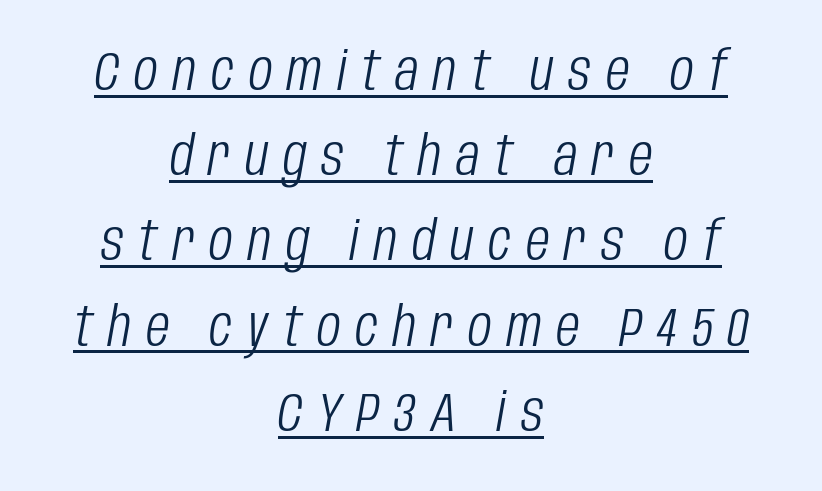
The image shows 55 px light, condensed type, italic (leaning right); set centered, normal line spacing (1.55x), unusually wide letter spacing (+0.27 em), underlined; low stroke contrast and a large x-height.
